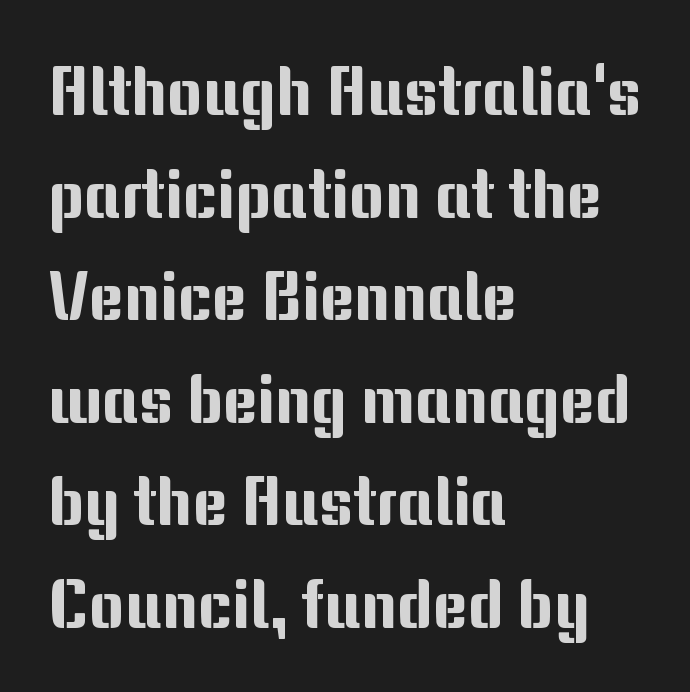
Posture: vertical. Each row of text sits above clean, open space. Is the block centered? No — it sits flush against the left margin. Note: no serifs on the glyphs.
